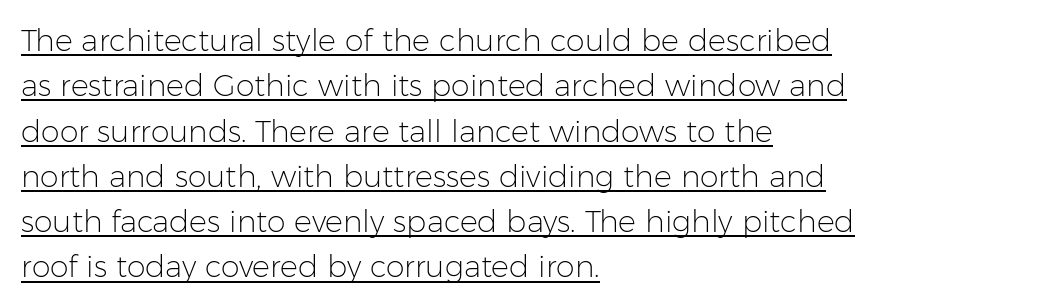
Q: Is the text bold? A: No.
Q: Is the text italic (slanted)? A: No, it is upright.
Q: Is the typeface a serif or a sans-serif typeface? A: Sans-serif.
Q: Is the text underlined? A: Yes.
Q: How is the paragraph aligned? A: Left-aligned.
Q: Is the spacing between letters normal or unusually wide? A: Normal.
Q: Is the spacing between lines tight, normal or loose? A: Normal.
Q: Width (condensed, normal, or wide)? A: Normal.
Q: Stroke contrast? A: Low.
Q: x-height? A: Medium.
Q: Monospaced? A: No.
